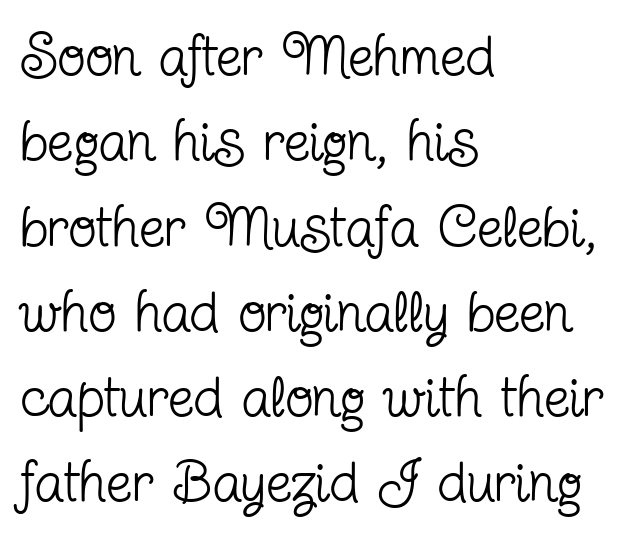
{"serif": "yes", "italic": "no", "bold": "no", "weight": "regular", "width": "condensed", "stroke_contrast": "low", "x_height": "medium", "monospaced": "no", "underline": "no", "align": "left", "line_spacing": "normal", "line_spacing_ratio": 1.47, "letter_spacing": "normal", "letter_spacing_em": 0.0, "glyph_px": 58}
